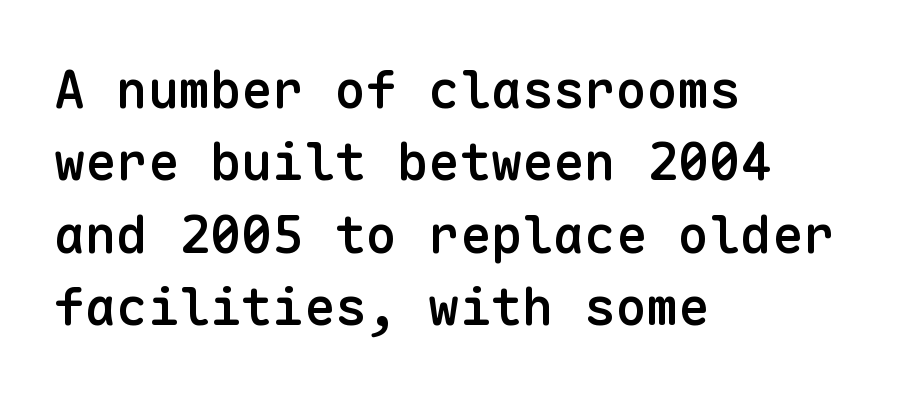
{"serif": "no", "italic": "no", "bold": "semi", "weight": "semibold", "width": "normal", "stroke_contrast": "low", "x_height": "medium", "monospaced": "yes", "underline": "no", "align": "left", "line_spacing": "normal", "line_spacing_ratio": 1.39, "letter_spacing": "normal", "letter_spacing_em": 0.0, "glyph_px": 52}
